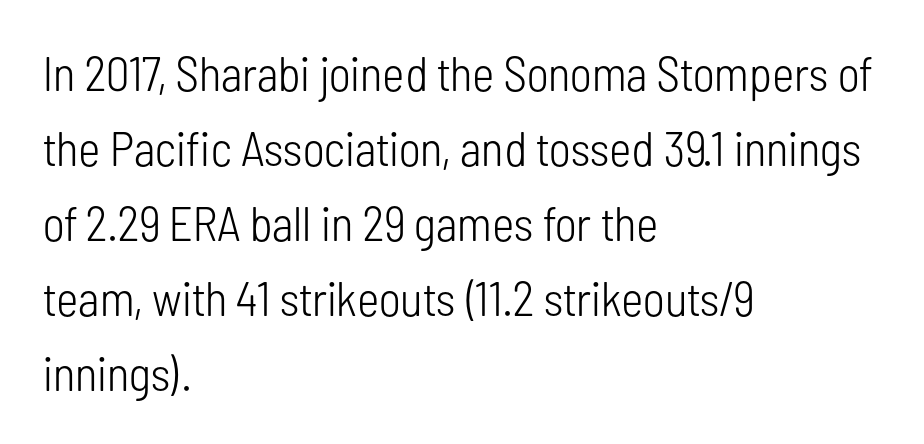
Q: Is the text bold? A: No.
Q: Is the text italic (slanted)? A: No, it is upright.
Q: Is the typeface a serif or a sans-serif typeface? A: Sans-serif.
Q: Is the text underlined? A: No.
Q: How is the paragraph aligned? A: Left-aligned.
Q: Is the spacing between letters normal or unusually wide? A: Normal.
Q: Is the spacing between lines tight, normal or loose? A: Normal.
Q: Width (condensed, normal, or wide)? A: Condensed.
Q: Stroke contrast? A: Low.
Q: x-height? A: Medium.
Q: Monospaced? A: No.
